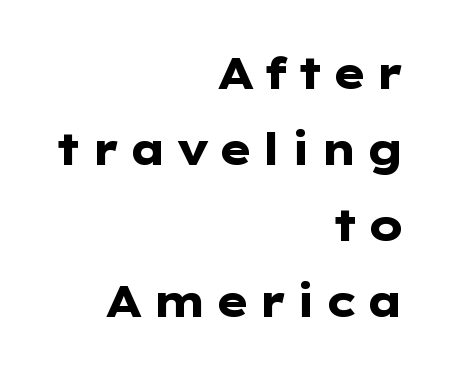
If you drew a line through each stem, it would be perfectly vertical. Students, this is bold: see how much ink each stroke carries. The type family on display is of the sans-serif kind. Only glyphs here, with clear space below each row. Caption: multi-line text, flush right, ragged left. Note the varied advance widths — an 'i' is clearly narrower than an 'm'.
